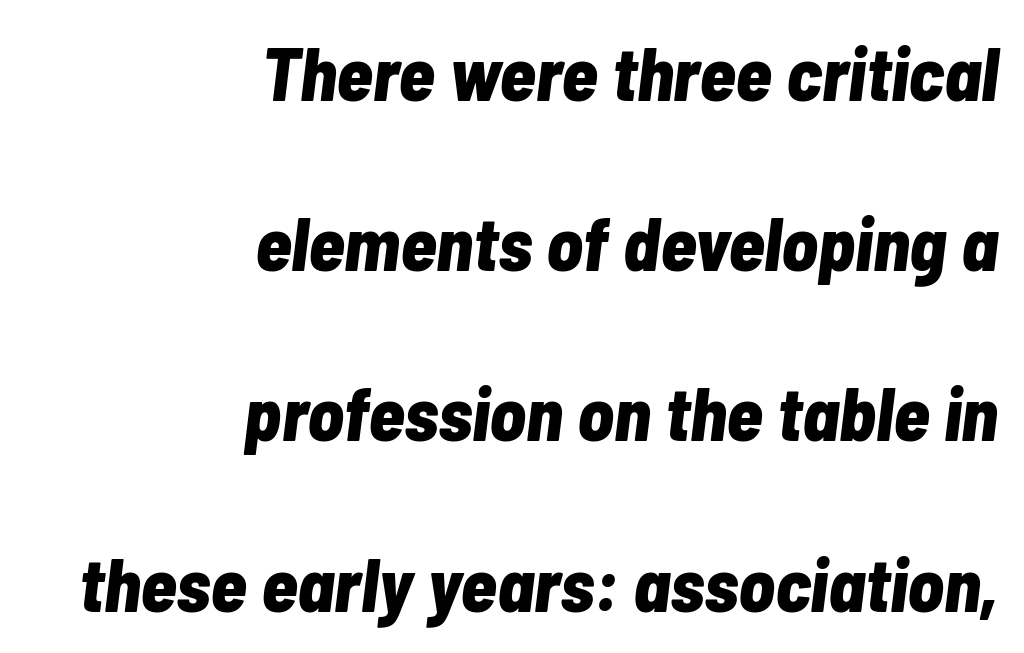
Q: Is the text bold? A: Yes.
Q: Is the text italic (slanted)? A: Yes, it leans right by about 7 degrees.
Q: Is the text underlined? A: No.
Q: How is the paragraph aligned? A: Right-aligned.
Q: Is the spacing between letters normal or unusually wide? A: Normal.
Q: Is the spacing between lines tight, normal or loose? A: Loose.
Q: Width (condensed, normal, or wide)? A: Condensed.
Q: Stroke contrast? A: Low.
Q: x-height? A: Medium.
Q: Monospaced? A: No.
